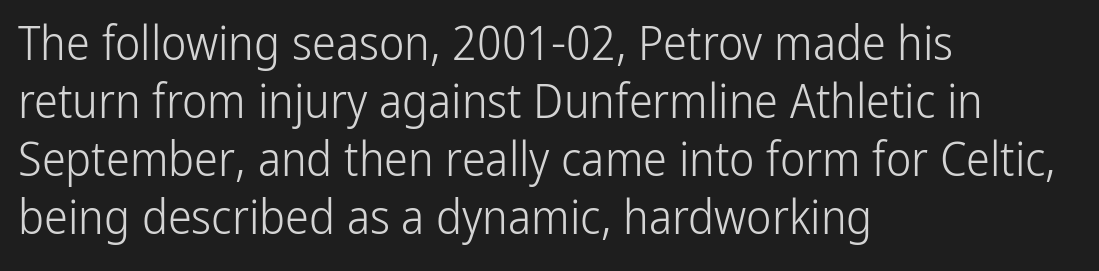
{"serif": "no", "italic": "no", "bold": "no", "weight": "light", "width": "condensed", "stroke_contrast": "low", "x_height": "medium", "monospaced": "no", "underline": "no", "align": "left", "line_spacing_ratio": 1.21, "letter_spacing": "normal", "letter_spacing_em": 0.0, "glyph_px": 48}
